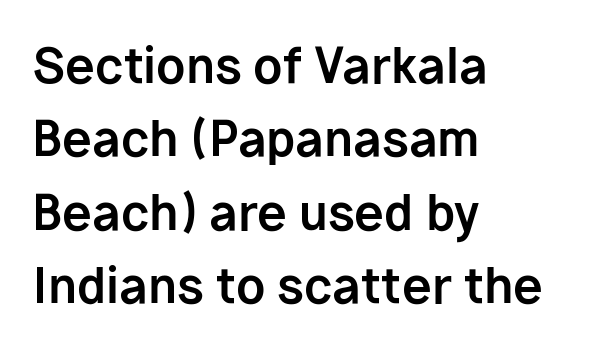
Q: Is the text bold? A: Yes.
Q: Is the text italic (slanted)? A: No, it is upright.
Q: Is the typeface a serif or a sans-serif typeface? A: Sans-serif.
Q: Is the text underlined? A: No.
Q: How is the paragraph aligned? A: Left-aligned.
Q: Is the spacing between letters normal or unusually wide? A: Normal.
Q: Is the spacing between lines tight, normal or loose? A: Normal.
Q: Width (condensed, normal, or wide)? A: Normal.
Q: Stroke contrast? A: Low.
Q: x-height? A: Medium.
Q: Monospaced? A: No.
